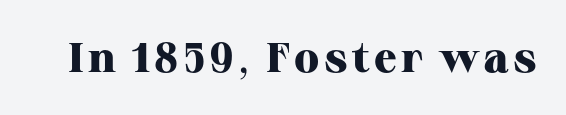
The sample has been set heavy, in full bold. Glance below the letters and you will spot only blank space. This sample has the flowing, uneven cadence of proportional lettering. Tall strokes in this sample are plumb rather than angled. Are there feet on the stems? There are — it's a serif.
